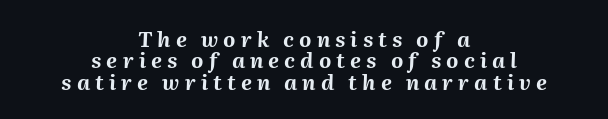
Q: Is the text bold? A: Yes.
Q: Is the text italic (slanted)? A: Yes, it leans right by about 2 degrees.
Q: Is the text underlined? A: No.
Q: How is the paragraph aligned? A: Centered.
Q: Is the spacing between letters normal or unusually wide? A: Unusually wide.
Q: Is the spacing between lines tight, normal or loose? A: Tight.
